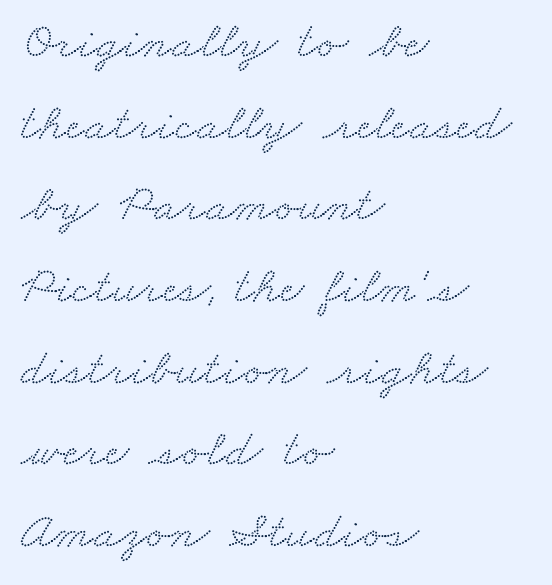
{"serif": "yes", "width": "wide", "stroke_contrast": "medium", "x_height": "small", "monospaced": "no", "underline": "no", "align": "left", "line_spacing": "normal", "line_spacing_ratio": 1.57, "letter_spacing": "normal", "letter_spacing_em": 0.0, "glyph_px": 52}
